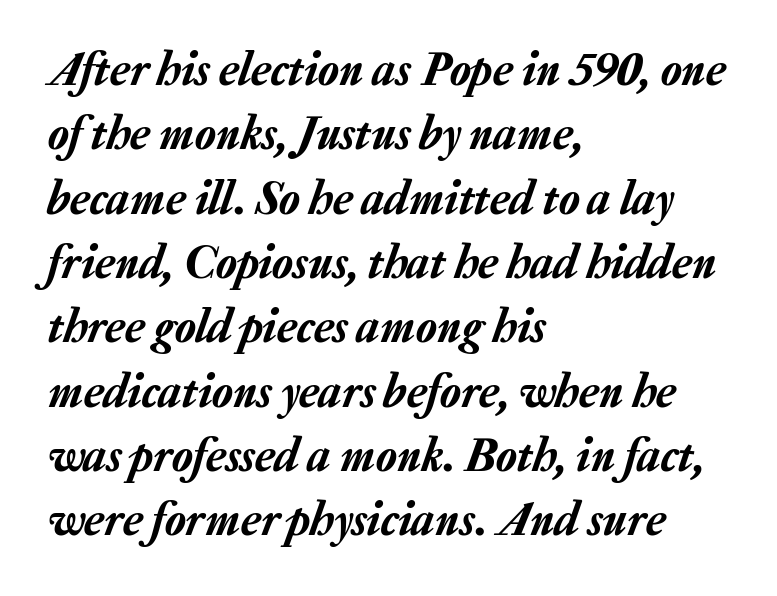
Q: Is the text italic (slanted)? A: Yes, it leans right by about 20 degrees.
Q: Is the text underlined? A: No.
Q: How is the paragraph aligned? A: Left-aligned.
Q: Is the spacing between letters normal or unusually wide? A: Normal.
Q: Is the spacing between lines tight, normal or loose? A: Normal.
Q: Width (condensed, normal, or wide)? A: Normal.
Q: Stroke contrast? A: Low.
Q: x-height? A: Medium.
Q: Monospaced? A: No.
